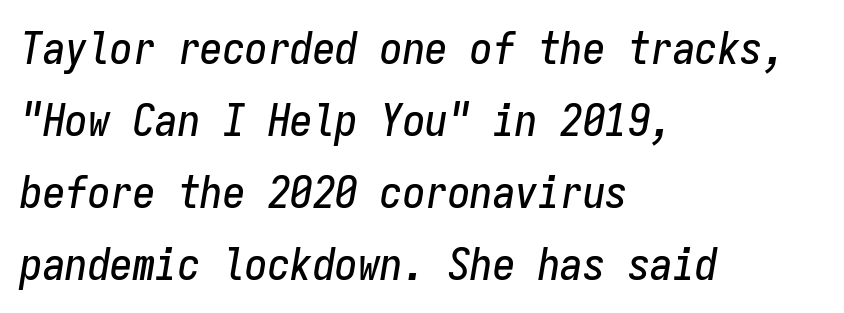
The image shows 45 px condensed type, italic (leaning right), monospaced; set left-aligned, normal line spacing (1.6x), normal letter spacing, not underlined; low stroke contrast and a medium x-height.
